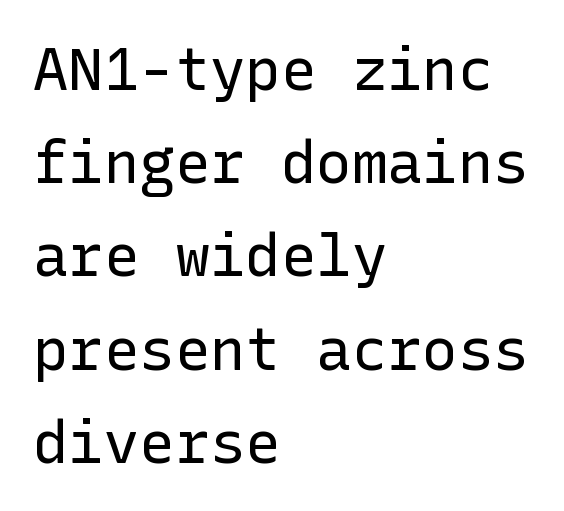
The image shows 59 px regular-weight sans-serif type, upright; set left-aligned, normal line spacing (1.58x), normal letter spacing, not underlined; low stroke contrast and a medium x-height.
